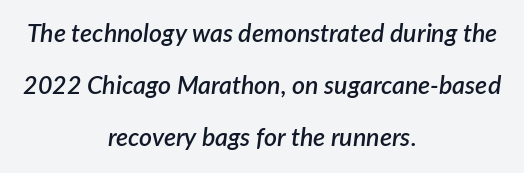
The image shows 25 px text type, italic (leaning right); set centered, loose line spacing (2.09x), normal letter spacing, not underlined.
